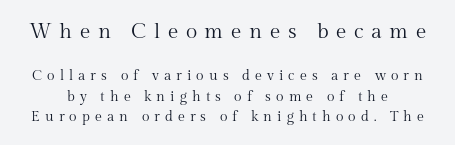
Q: Is the text bold? A: No.
Q: Is the text italic (slanted)? A: No, it is upright.
Q: Is the text underlined? A: No.
Q: Is the spacing between letters normal or unusually wide? A: Unusually wide.
Q: Is the spacing between lines tight, normal or loose? A: Normal.
Q: Which block of text is set in a larger size, the first (top) or the second (bottom)? A: The first (top) one.
